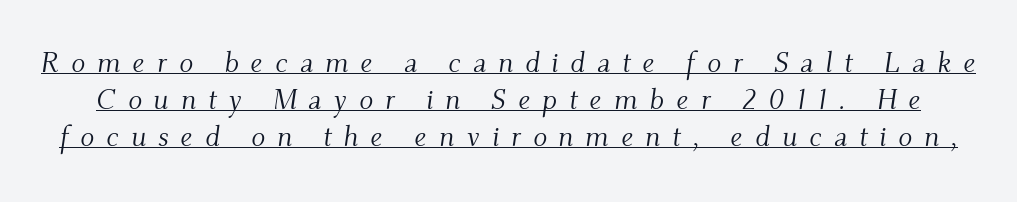
Slant detected: the letters are inclined. Letterform terminals end in serifs throughout the passage. Rows of type keep a routine distance in the vertical direction. A continuous stroke trails under the words, as in a hyperlink. The rendering uses natural spacing where letterforms have individual widths. The rendering inserts visible extra space after every character.
